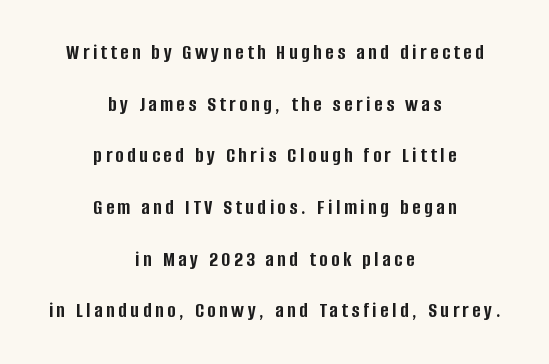
The image shows 22 px bold type, upright; set centered, loose line spacing (2.35x), not underlined.
